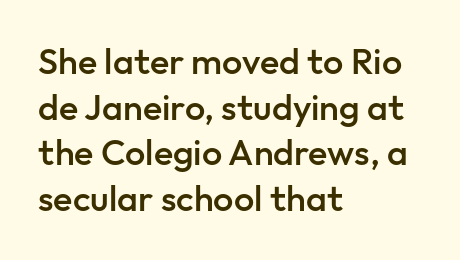
The image shows 36 px semibold sans-serif type, upright; set left-aligned, normal line spacing (1.27x), normal letter spacing, not underlined; low stroke contrast and a medium x-height.
